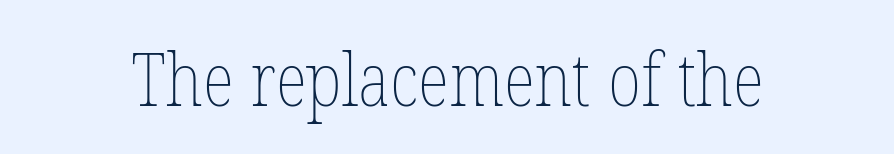
{"italic": "no", "bold": "no", "weight": "thin", "width": "condensed", "stroke_contrast": "low", "x_height": "medium", "monospaced": "no", "underline": "no", "letter_spacing": "normal", "letter_spacing_em": 0.0, "glyph_px": 74}
